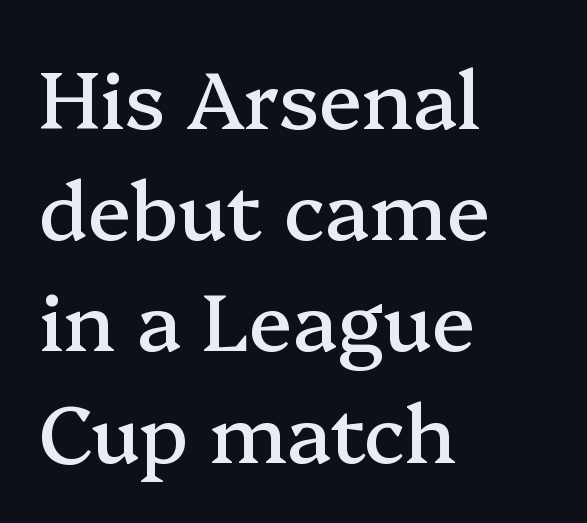
The image shows 80 px serif type, upright; set left-aligned, normal line spacing (1.39x), normal letter spacing, not underlined; medium stroke contrast and a medium x-height.
